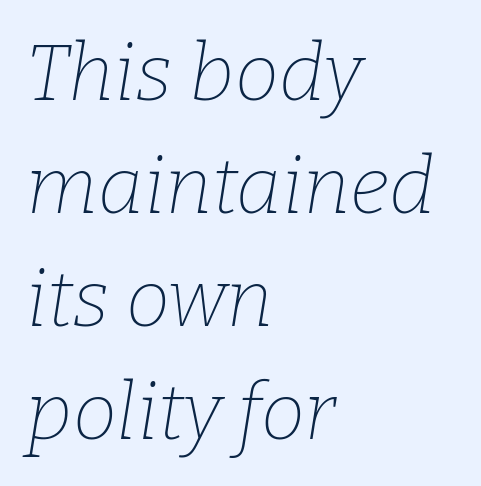
Italic? Definitely — the glyphs are oblique. Quick note: interline space is typical. This rendering employs a face with finishing strokes, i.e., a serif. Characters follow at the spacing the type designer built in. Heft: none added — not bold.
